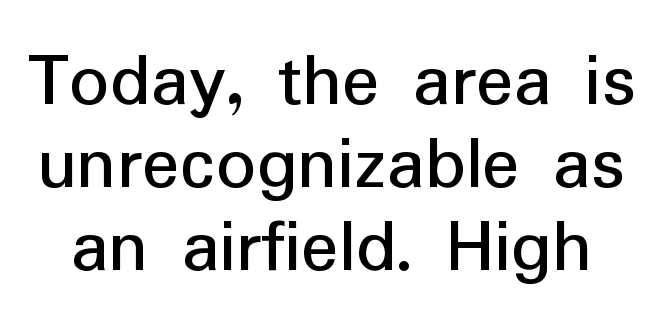
The specimen omits any rule beneath the text block's lines. This is the regular roman posture of the typeface. Leading: reduced. The rendering uses natural spacing where letterforms have individual widths. Weight class: somewhere from thin through regular.
